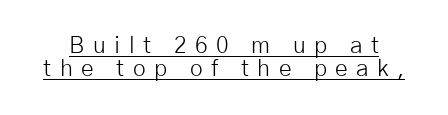
This sample uses expanded letter spacing, leaving extra air between glyphs. Closely set lines give the paragraph a compact silhouette. Descenders here cross a horizontal rule under the line. No italicization has been applied; the sample stays upright. The strokes carry an ordinary text weight at most.
